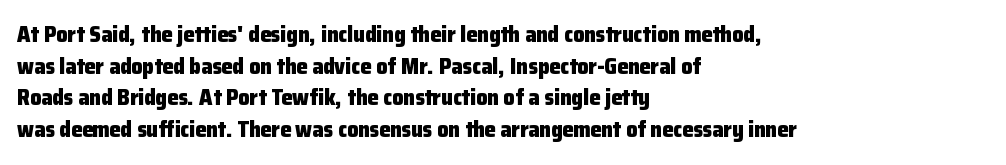
Q: Is the text bold? A: Yes.
Q: Is the text italic (slanted)? A: No, it is upright.
Q: Is the text underlined? A: No.
Q: How is the paragraph aligned? A: Left-aligned.
Q: Is the spacing between letters normal or unusually wide? A: Normal.
Q: Is the spacing between lines tight, normal or loose? A: Normal.
